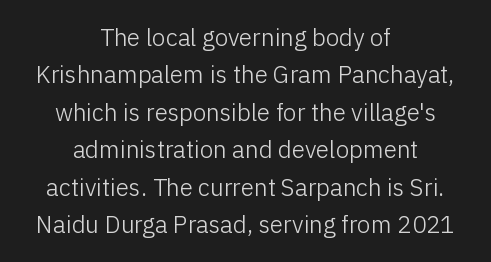
Q: Is the text bold? A: No.
Q: Is the text italic (slanted)? A: No, it is upright.
Q: Is the text underlined? A: No.
Q: How is the paragraph aligned? A: Centered.
Q: Is the spacing between letters normal or unusually wide? A: Normal.
Q: Is the spacing between lines tight, normal or loose? A: Normal.
